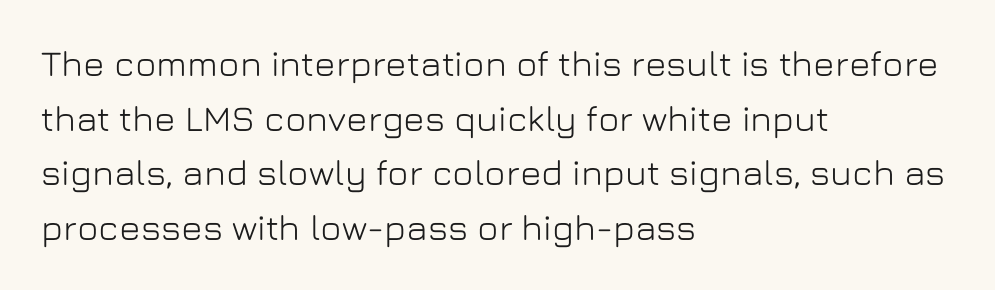
{"serif": "no", "italic": "no", "width": "normal", "stroke_contrast": "low", "x_height": "medium", "monospaced": "no", "underline": "no", "align": "left", "line_spacing": "normal", "line_spacing_ratio": 1.52, "letter_spacing": "normal", "letter_spacing_em": 0.0, "glyph_px": 36}
